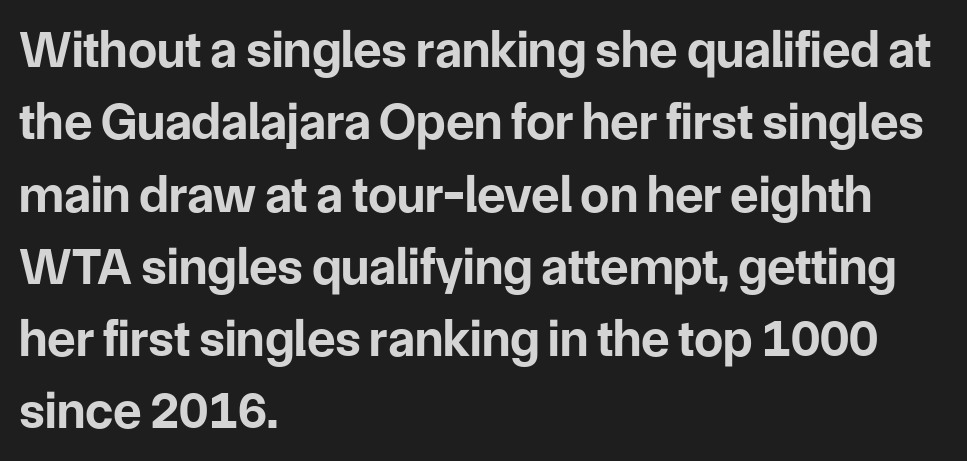
The image shows 52 px bold sans-serif type, upright; set left-aligned, normal line spacing (1.39x), normal letter spacing, not underlined; low stroke contrast and a medium x-height.
